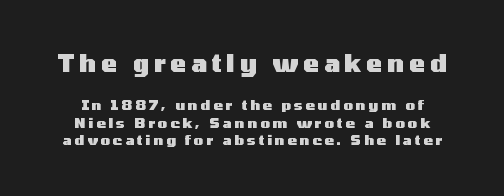
Q: Is the text bold? A: Yes.
Q: Is the text italic (slanted)? A: No, it is upright.
Q: Is the text underlined? A: No.
Q: Is the spacing between letters normal or unusually wide? A: Unusually wide.
Q: Which block of text is set in a larger size, the first (top) or the second (bottom)? A: The first (top) one.
